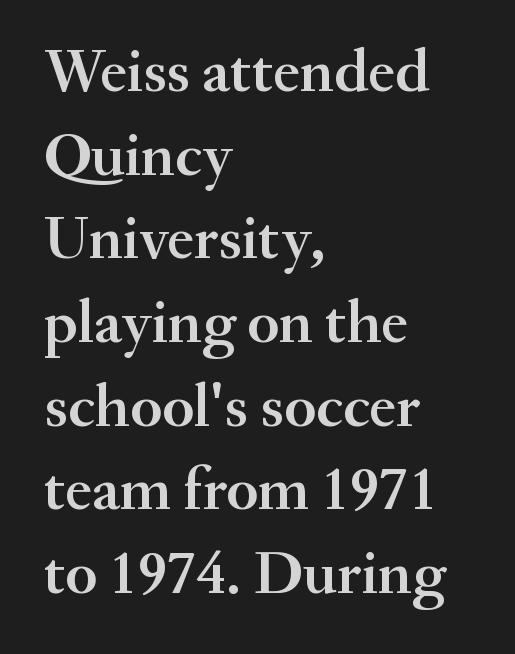
Clear beneath every line of the passage. The line texture is even and compact thanks to regular tracking. This sample uses an upright cut, with every glyph sitting square on the baseline. Proportional: the letters do not fall into vertical columns.
